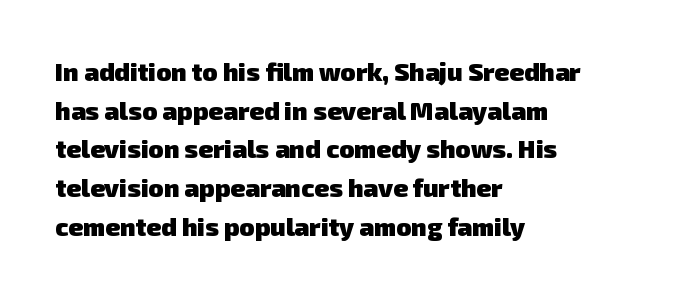
Q: Is the text bold? A: Yes.
Q: Is the text underlined? A: No.
Q: How is the paragraph aligned? A: Left-aligned.
Q: Is the spacing between letters normal or unusually wide? A: Normal.
Q: Is the spacing between lines tight, normal or loose? A: Normal.
